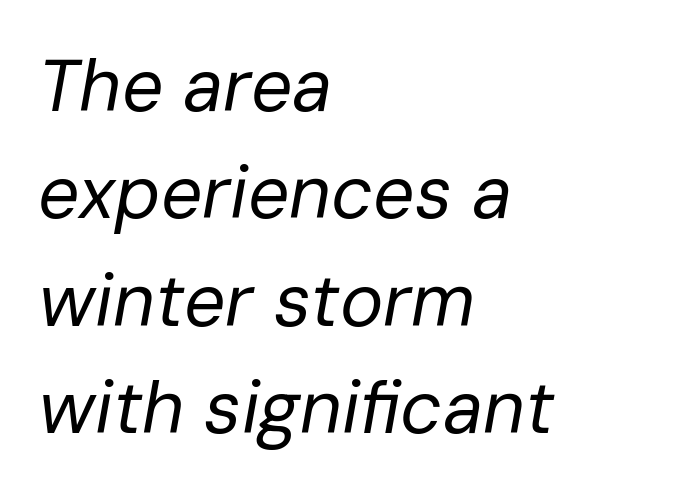
Caption: standard tracking, unaltered. The ragged edge is on the right, which tells us the setting is flush left. The glyphs look as if they've been sheared to an angle. The font is comparable to plain body text, perhaps lighter. Here the designer chose a conventional face with non-uniform glyph widths.
